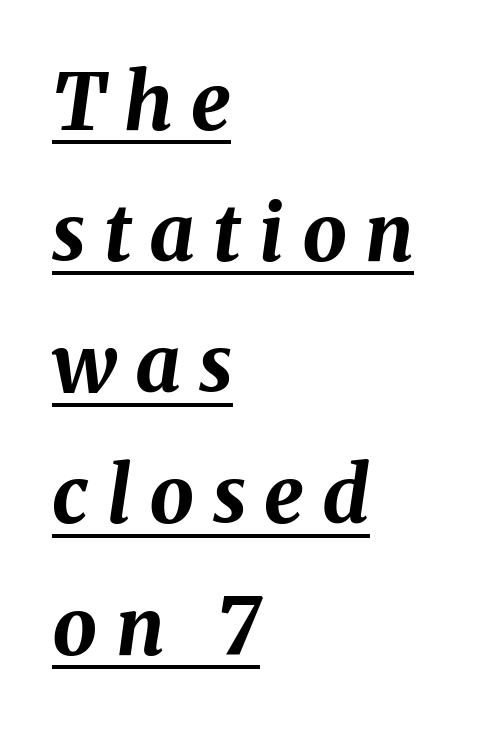
The image shows 79 px bold type, italic (leaning right); set left-aligned, normal line spacing (1.66x), unusually wide letter spacing (+0.23 em), underlined; medium stroke contrast and a medium x-height.
